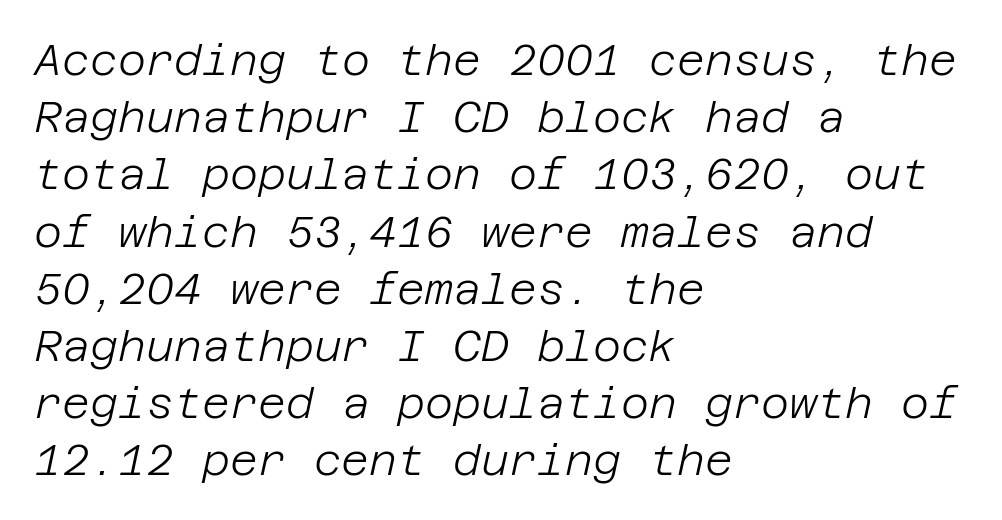
The image shows 43 px light type, italic (leaning right); set left-aligned, normal line spacing (1.33x), normal letter spacing, not underlined; low stroke contrast and a large x-height.
